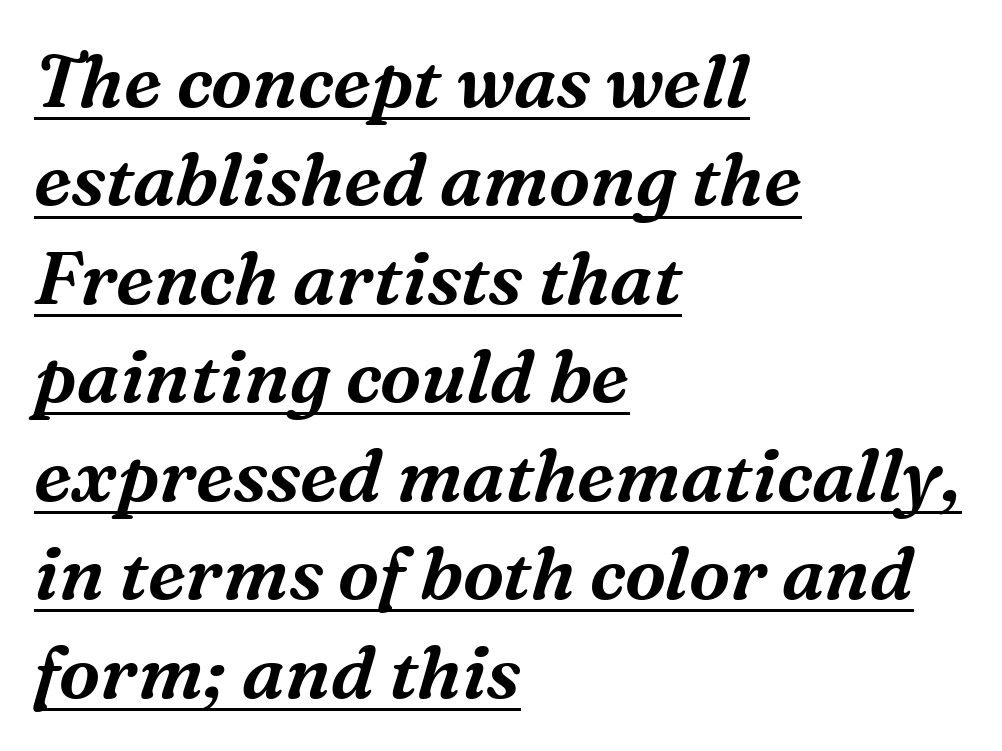
The image shows 74 px serif type, italic (leaning right); set left-aligned, normal line spacing (1.33x), normal letter spacing, underlined; medium stroke contrast and a medium x-height.
